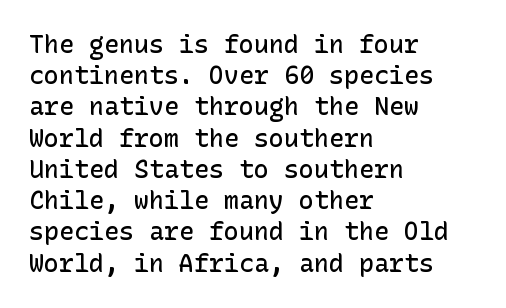
The image shows 25 px text type, upright; set left-aligned, normal line spacing (1.25x), normal letter spacing, not underlined.
